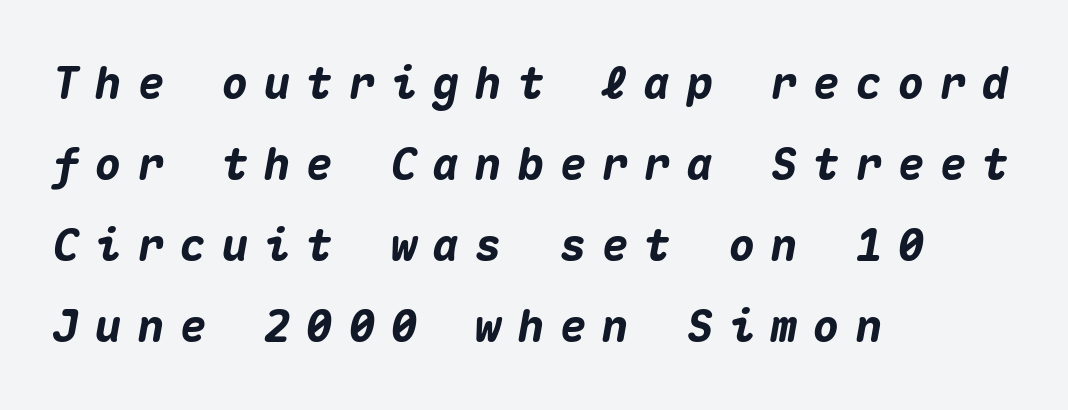
Q: Is the text bold? A: Yes.
Q: Is the text italic (slanted)? A: Yes, it leans right by about 10 degrees.
Q: Is the text underlined? A: No.
Q: How is the paragraph aligned? A: Left-aligned.
Q: Is the spacing between letters normal or unusually wide? A: Unusually wide.
Q: Width (condensed, normal, or wide)? A: Normal.
Q: Stroke contrast? A: Medium.
Q: x-height? A: Medium.
Q: Monospaced? A: Yes.
